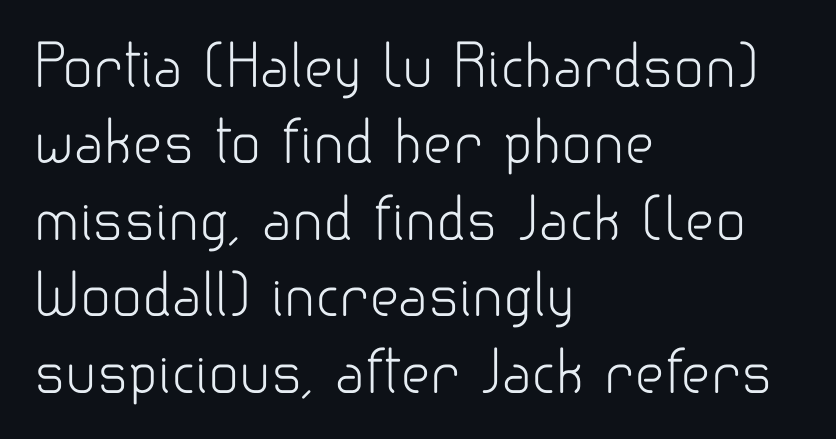
{"serif": "no", "italic": "no", "bold": "no", "weight": "light", "width": "normal", "stroke_contrast": "low", "x_height": "small", "monospaced": "no", "underline": "no", "align": "left", "line_spacing": "normal", "line_spacing_ratio": 1.34, "letter_spacing": "normal", "letter_spacing_em": 0.0, "glyph_px": 57}
